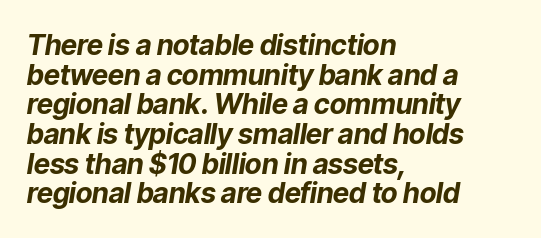
Q: Is the text bold? A: Yes.
Q: Is the text italic (slanted)? A: Yes, it leans right by about 9 degrees.
Q: Is the text underlined? A: No.
Q: How is the paragraph aligned? A: Left-aligned.
Q: Is the spacing between letters normal or unusually wide? A: Normal.
Q: Is the spacing between lines tight, normal or loose? A: Tight.
Q: Width (condensed, normal, or wide)? A: Normal.
Q: Stroke contrast? A: Low.
Q: x-height? A: Medium.
Q: Monospaced? A: No.
